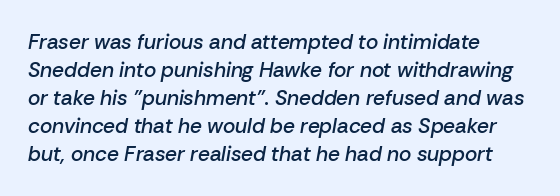
Q: Is the text bold? A: Semi-bold.
Q: Is the text italic (slanted)? A: Yes, it leans right by about 10 degrees.
Q: Is the text underlined? A: No.
Q: How is the paragraph aligned? A: Left-aligned.
Q: Is the spacing between letters normal or unusually wide? A: Normal.
Q: Is the spacing between lines tight, normal or loose? A: Normal.
